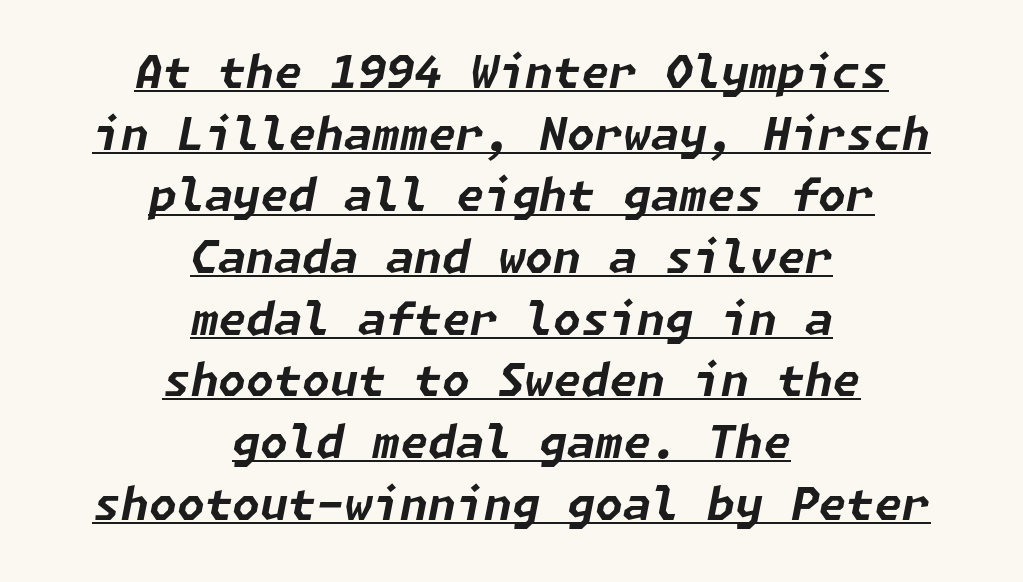
The image shows 45 px bold type, italic (leaning right); set centered, normal line spacing (1.37x), normal letter spacing, underlined; low stroke contrast and a medium x-height.
